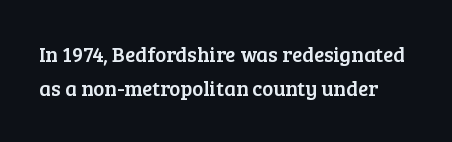
The image shows 21 px text type, upright; set normal line spacing (1.63x), normal letter spacing, not underlined.
